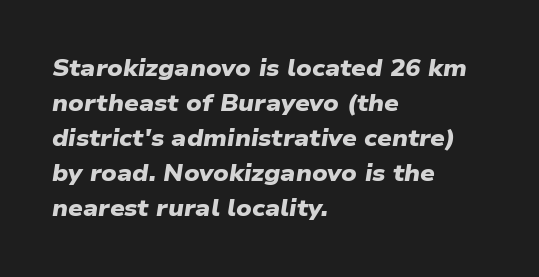
The image shows 23 px bold type; set left-aligned, normal line spacing (1.52x), normal letter spacing, not underlined.
